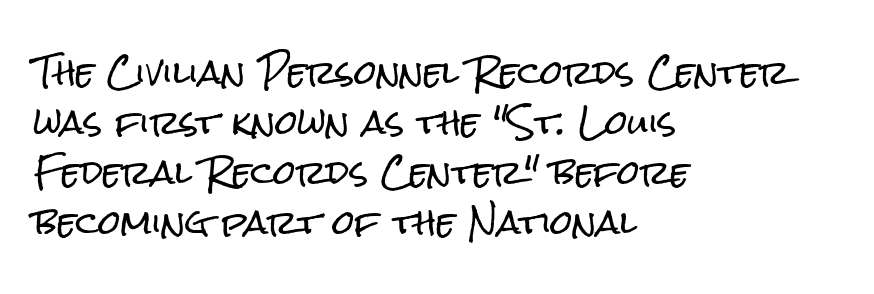
Q: Is the text italic (slanted)? A: No, it is upright.
Q: Is the typeface a serif or a sans-serif typeface? A: Sans-serif.
Q: Is the text underlined? A: No.
Q: How is the paragraph aligned? A: Left-aligned.
Q: Is the spacing between letters normal or unusually wide? A: Normal.
Q: Is the spacing between lines tight, normal or loose? A: Normal.
Q: Width (condensed, normal, or wide)? A: Condensed.
Q: Stroke contrast? A: Low.
Q: x-height? A: Medium.
Q: Monospaced? A: No.
